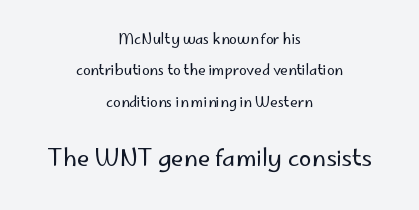
Q: Is the text bold? A: No.
Q: Is the text italic (slanted)? A: No, it is upright.
Q: Is the text underlined? A: No.
Q: How is the paragraph aligned? A: Centered.
Q: Is the spacing between letters normal or unusually wide? A: Normal.
Q: Is the spacing between lines tight, normal or loose? A: Loose.
Q: Which block of text is set in a larger size, the first (top) or the second (bottom)? A: The second (bottom) one.
